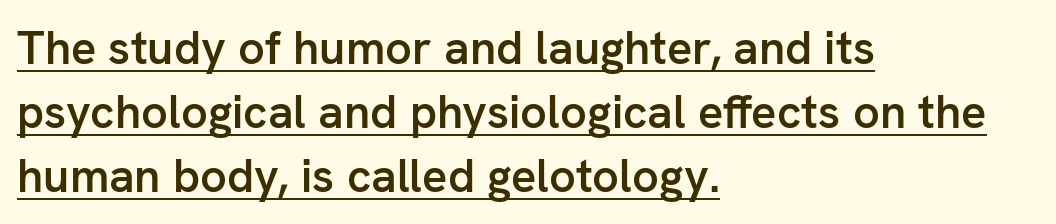
Q: Is the text bold? A: Semi-bold.
Q: Is the text italic (slanted)? A: No, it is upright.
Q: Is the typeface a serif or a sans-serif typeface? A: Sans-serif.
Q: Is the text underlined? A: Yes.
Q: How is the paragraph aligned? A: Left-aligned.
Q: Is the spacing between letters normal or unusually wide? A: Normal.
Q: Is the spacing between lines tight, normal or loose? A: Normal.
Q: Width (condensed, normal, or wide)? A: Normal.
Q: Stroke contrast? A: Low.
Q: x-height? A: Medium.
Q: Monospaced? A: No.
